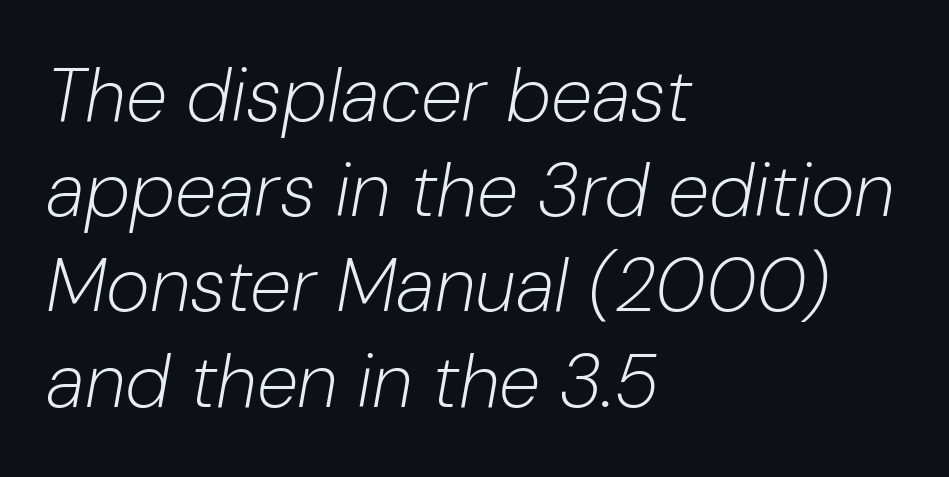
Q: Is the text bold? A: No.
Q: Is the text italic (slanted)? A: Yes, it leans right by about 10 degrees.
Q: Is the text underlined? A: No.
Q: How is the paragraph aligned? A: Left-aligned.
Q: Is the spacing between letters normal or unusually wide? A: Normal.
Q: Is the spacing between lines tight, normal or loose? A: Normal.
Q: Width (condensed, normal, or wide)? A: Normal.
Q: Stroke contrast? A: Low.
Q: x-height? A: Medium.
Q: Monospaced? A: No.
